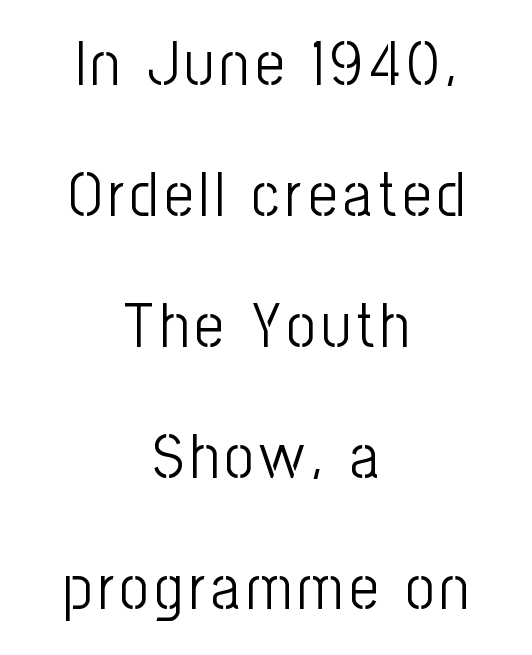
The image shows 63 px light, condensed sans-serif type, upright; set centered, loose line spacing (2.08x), not underlined; low stroke contrast and a medium x-height.
